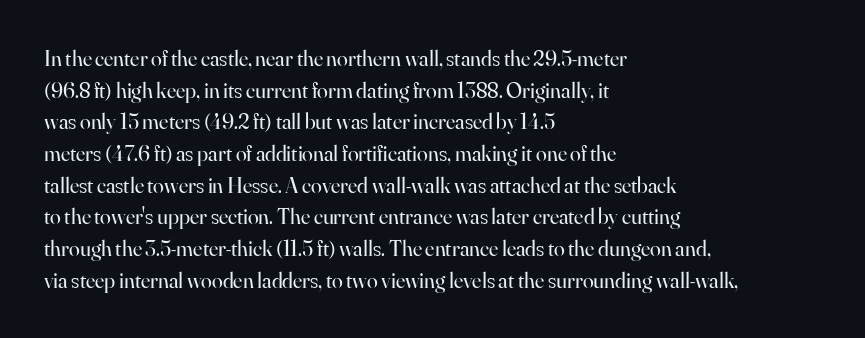
{"italic": "no", "bold": "no", "underline": "no", "align": "left", "line_spacing": "normal", "line_spacing_ratio": 1.44, "letter_spacing": "normal", "letter_spacing_em": 0.0, "glyph_px": 22}
